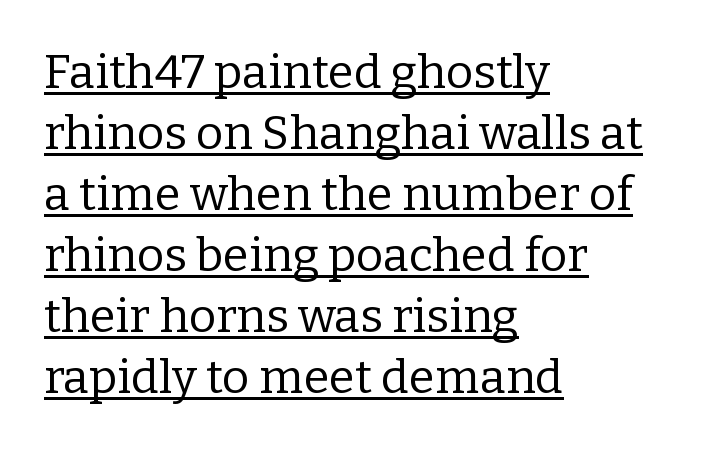
Q: Is the text bold? A: No.
Q: Is the text italic (slanted)? A: No, it is upright.
Q: Is the typeface a serif or a sans-serif typeface? A: Serif.
Q: Is the text underlined? A: Yes.
Q: How is the paragraph aligned? A: Left-aligned.
Q: Is the spacing between letters normal or unusually wide? A: Normal.
Q: Is the spacing between lines tight, normal or loose? A: Normal.
Q: Width (condensed, normal, or wide)? A: Normal.
Q: Stroke contrast? A: Low.
Q: x-height? A: Medium.
Q: Monospaced? A: No.
